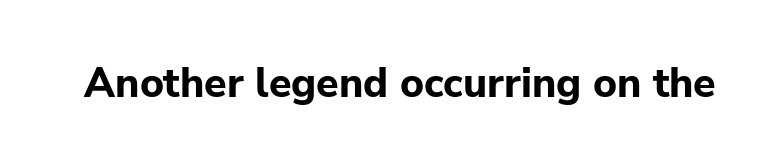
The lettering holds an erect, upright posture throughout. In terms of weight, the rendering is a true, heavy bold. Beneath every word, the page is bare. The type family on display is of the sans-serif kind. Does extra space separate the letters? No, they use regular spacing. Each letter keeps its own natural width here, so spacing adapts to shape.
